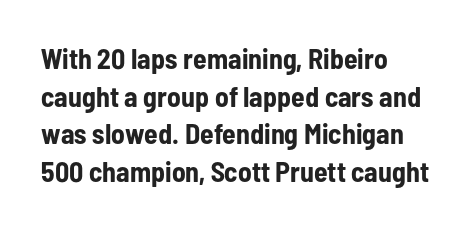
{"serif": "no", "italic": "no", "bold": "yes", "weight": "bold", "width": "condensed", "stroke_contrast": "low", "x_height": "medium", "monospaced": "no", "underline": "no", "align": "left", "line_spacing": "normal", "line_spacing_ratio": 1.34, "letter_spacing": "normal", "letter_spacing_em": 0.0, "glyph_px": 28}
